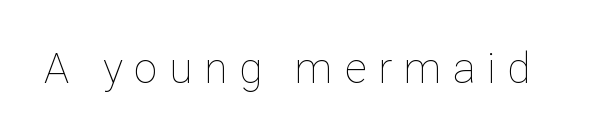
Q: Is the text bold? A: No.
Q: Is the text italic (slanted)? A: No, it is upright.
Q: Is the text underlined? A: No.
Q: Is the spacing between letters normal or unusually wide? A: Unusually wide.
Q: Width (condensed, normal, or wide)? A: Normal.
Q: Stroke contrast? A: Low.
Q: x-height? A: Medium.
Q: Monospaced? A: No.
